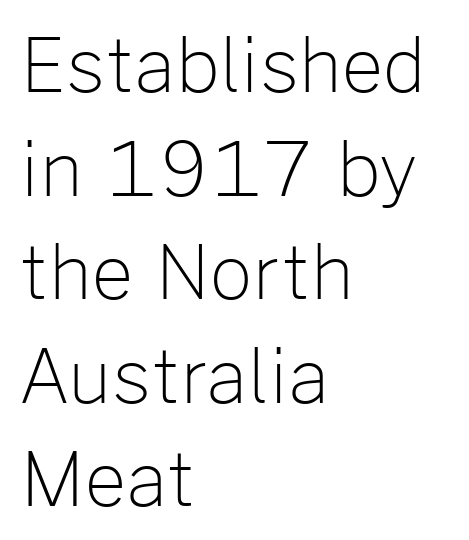
{"serif": "no", "italic": "no", "bold": "no", "weight": "light", "width": "normal", "stroke_contrast": "low", "x_height": "medium", "monospaced": "no", "underline": "no", "align": "left", "line_spacing": "normal", "line_spacing_ratio": 1.4, "letter_spacing": "normal", "letter_spacing_em": 0.0, "glyph_px": 74}
